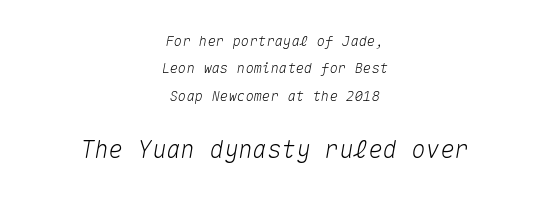
{"italic": "yes", "lean": "right", "slant_degrees": 10, "underline": "no", "align": "center", "line_spacing": "loose", "line_spacing_ratio": 1.96, "letter_spacing": "normal", "letter_spacing_em": 0.0, "larger_block": "second", "size_ratio": 1.71, "glyph_px": 24}
